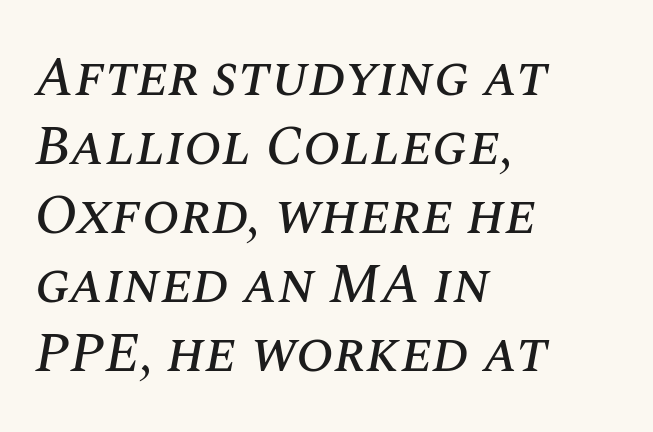
The image shows 56 px text type, italic (leaning right); set left-aligned, line spacing 1.23x, normal letter spacing, not underlined; medium stroke contrast and a large x-height.
